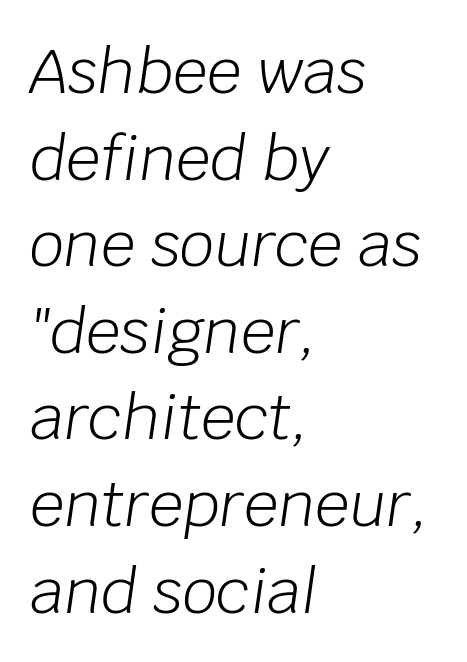
Q: Is the text bold? A: No.
Q: Is the text italic (slanted)? A: Yes, it leans right by about 8 degrees.
Q: Is the text underlined? A: No.
Q: How is the paragraph aligned? A: Left-aligned.
Q: Is the spacing between letters normal or unusually wide? A: Normal.
Q: Is the spacing between lines tight, normal or loose? A: Normal.
Q: Width (condensed, normal, or wide)? A: Normal.
Q: Stroke contrast? A: Low.
Q: x-height? A: Large.
Q: Monospaced? A: No.
